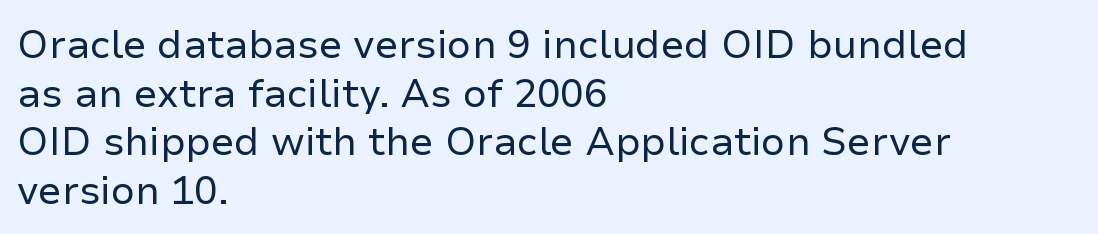
Each letter keeps its own natural width here, so spacing adapts to shape. Where is the straight margin? On the left. If you drew a line through each stem, it would be perfectly vertical. In terms of letterspacing, this is plain default setting. Bare-footed words on every line.
